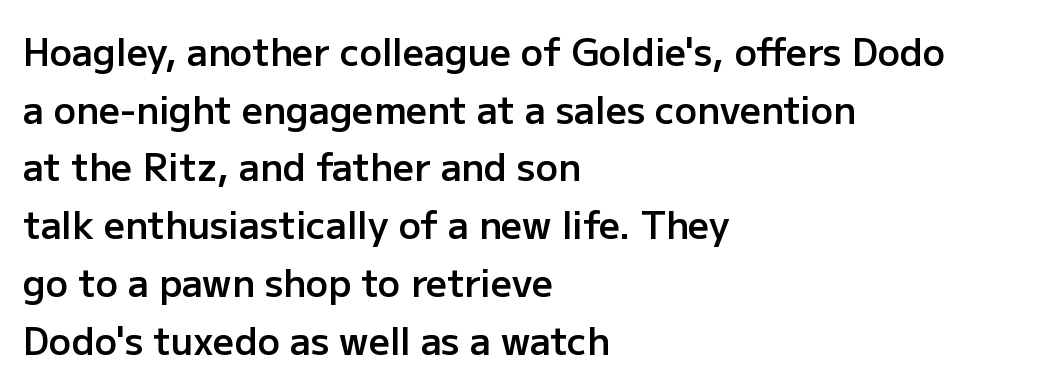
The letters are semibold — heavier than regular but short of a full bold. Each letter keeps its own natural width here, so spacing adapts to shape. Compared with typical body copy, the letter spacing here is the same. The specimen reads as upright at a glance. Honestly, the row spacing looks completely unremarkable. The letters carry no serifs — their stems end cleanly without finishing strokes.
